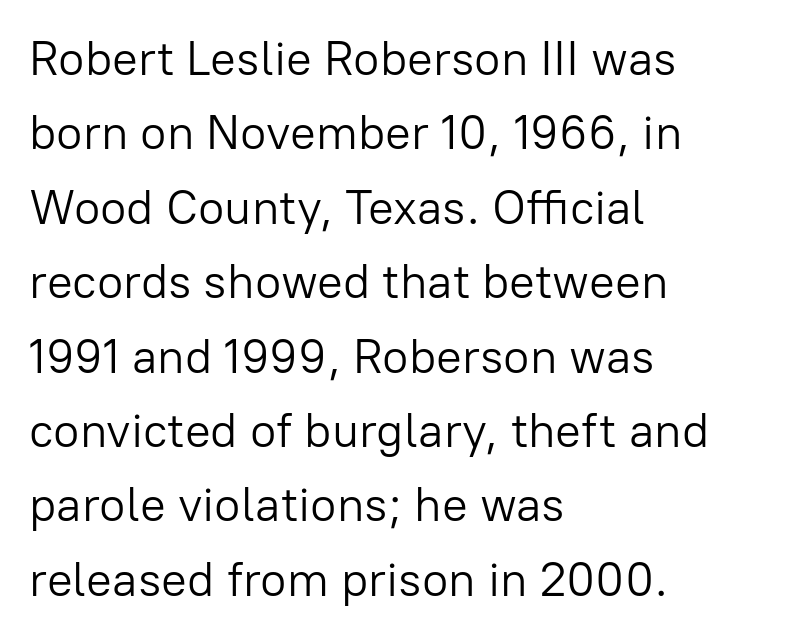
Q: Is the text bold? A: No.
Q: Is the text italic (slanted)? A: No, it is upright.
Q: Is the typeface a serif or a sans-serif typeface? A: Sans-serif.
Q: Is the text underlined? A: No.
Q: How is the paragraph aligned? A: Left-aligned.
Q: Is the spacing between letters normal or unusually wide? A: Normal.
Q: Is the spacing between lines tight, normal or loose? A: Normal.
Q: Width (condensed, normal, or wide)? A: Normal.
Q: Stroke contrast? A: Low.
Q: x-height? A: Medium.
Q: Monospaced? A: No.
